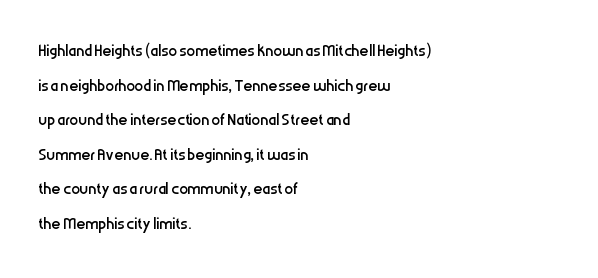
Q: Is the text bold? A: No.
Q: Is the text italic (slanted)? A: No, it is upright.
Q: Is the text underlined? A: No.
Q: How is the paragraph aligned? A: Left-aligned.
Q: Is the spacing between letters normal or unusually wide? A: Normal.
Q: Is the spacing between lines tight, normal or loose? A: Normal.
